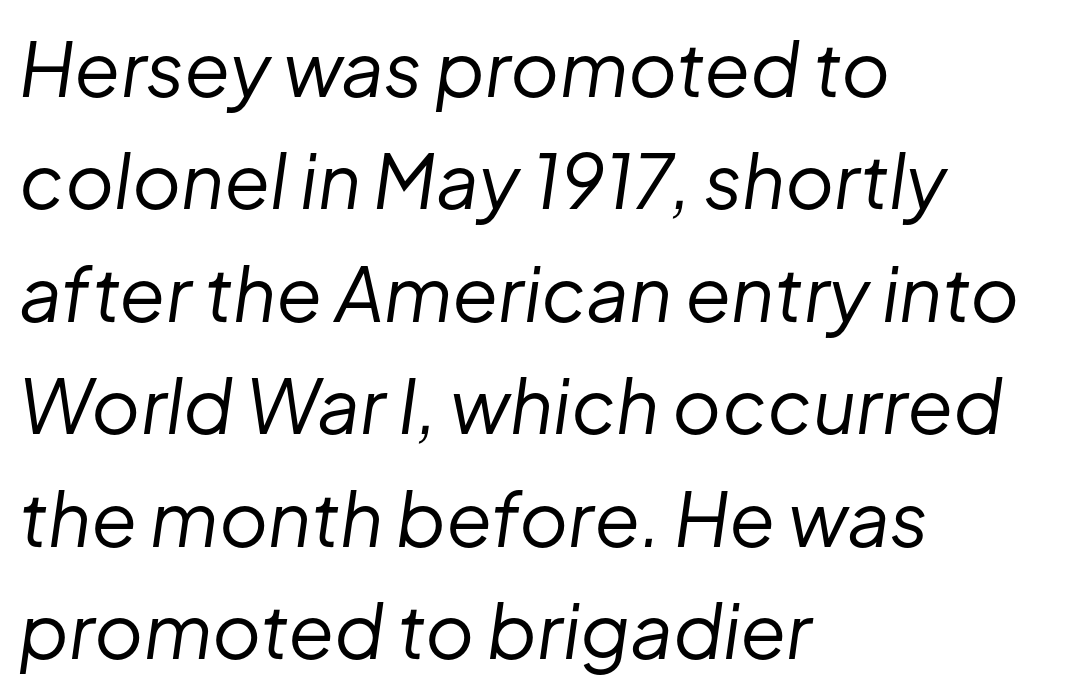
{"italic": "yes", "lean": "right", "slant_degrees": 8, "bold": "no", "weight": "regular", "width": "normal", "stroke_contrast": "low", "x_height": "medium", "monospaced": "no", "underline": "no", "align": "left", "line_spacing": "normal", "line_spacing_ratio": 1.5, "letter_spacing": "normal", "letter_spacing_em": 0.0, "glyph_px": 75}
